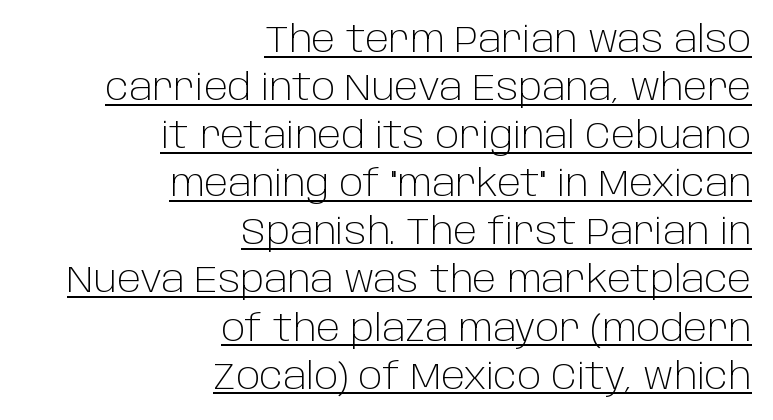
{"serif": "no", "italic": "no", "bold": "no", "weight": "light", "width": "normal", "stroke_contrast": "low", "x_height": "large", "monospaced": "no", "underline": "yes", "align": "right", "line_spacing": "normal", "line_spacing_ratio": 1.3, "letter_spacing": "normal", "letter_spacing_em": 0.0, "glyph_px": 37}
